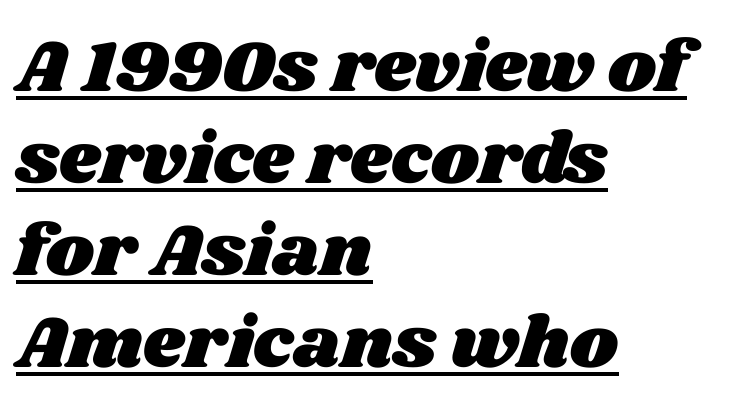
{"width": "wide", "stroke_contrast": "medium", "x_height": "large", "monospaced": "no", "underline": "yes", "align": "left", "line_spacing": "normal", "line_spacing_ratio": 1.26, "letter_spacing": "normal", "letter_spacing_em": 0.0, "glyph_px": 73}
